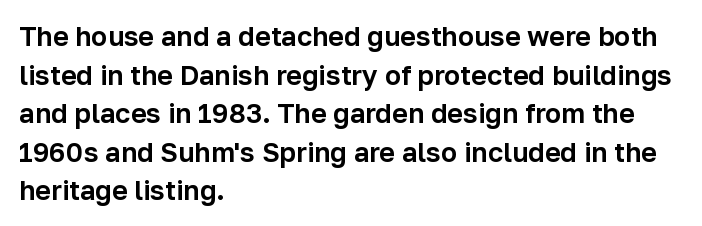
The image shows 27 px text type, upright; set left-aligned, normal line spacing (1.43x), normal letter spacing, not underlined.
